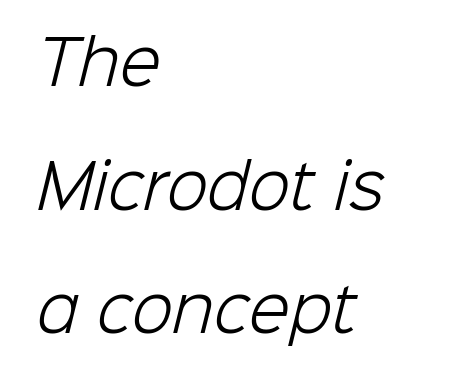
{"serif": "no", "bold": "no", "weight": "light", "width": "normal", "stroke_contrast": "low", "x_height": "medium", "monospaced": "no", "underline": "no", "align": "left", "line_spacing": "loose", "line_spacing_ratio": 2.06, "letter_spacing": "normal", "letter_spacing_em": 0.0, "glyph_px": 60}
